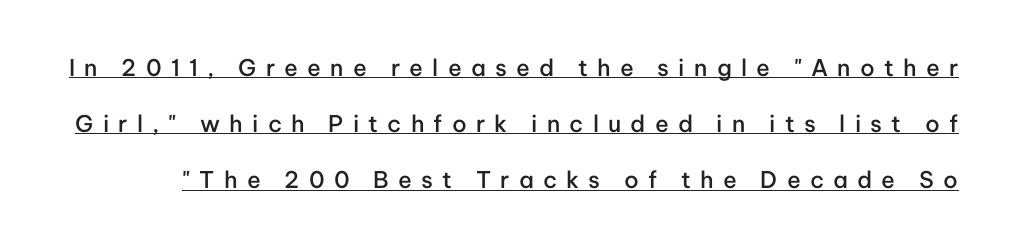
Q: Is the text bold? A: Semi-bold.
Q: Is the text italic (slanted)? A: No, it is upright.
Q: Is the text underlined? A: Yes.
Q: Is the spacing between letters normal or unusually wide? A: Unusually wide.
Q: Is the spacing between lines tight, normal or loose? A: Loose.
